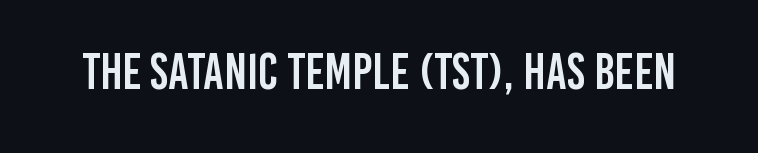
The image shows 50 px condensed sans-serif type, upright; set normal letter spacing, not underlined; low stroke contrast and a large x-height.
